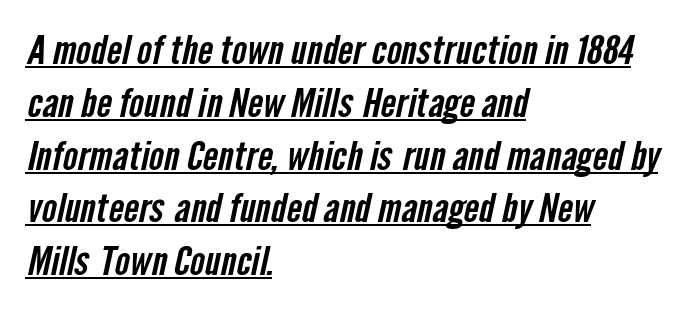
{"serif": "no", "width": "condensed", "stroke_contrast": "low", "x_height": "medium", "monospaced": "no", "underline": "yes", "align": "left", "line_spacing": "normal", "line_spacing_ratio": 1.32, "letter_spacing": "normal", "letter_spacing_em": 0.0, "glyph_px": 40}
